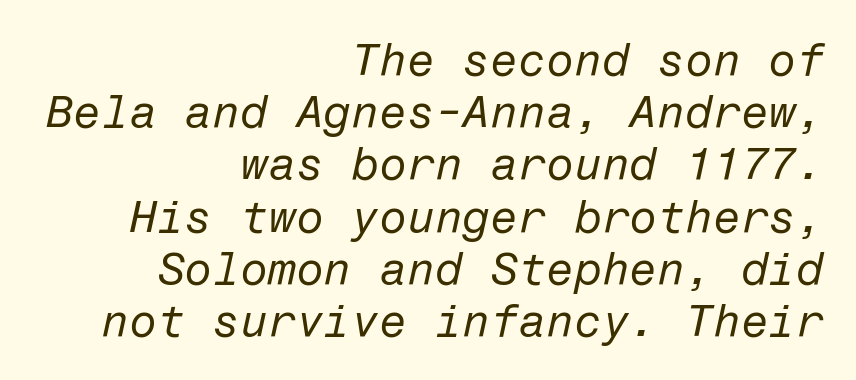
The image shows 45 px regular-weight type, italic (leaning right); set right-aligned, line spacing 1.16x, normal letter spacing, not underlined; low stroke contrast and a medium x-height.
